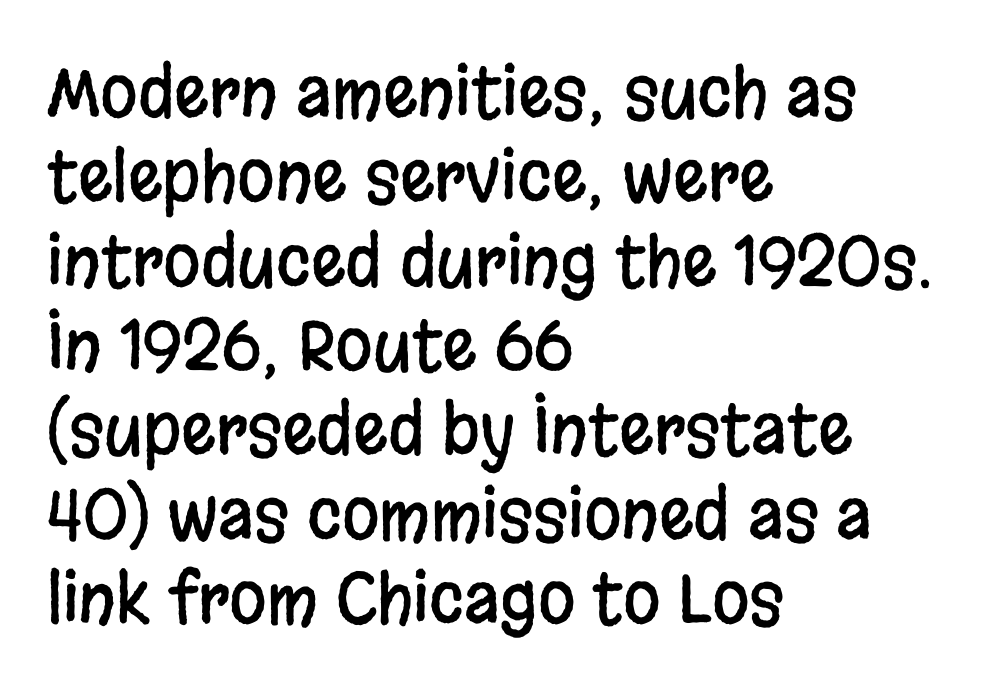
The image shows 68 px condensed sans-serif type, upright; set left-aligned, line spacing 1.24x, normal letter spacing, not underlined; low stroke contrast and a large x-height.
